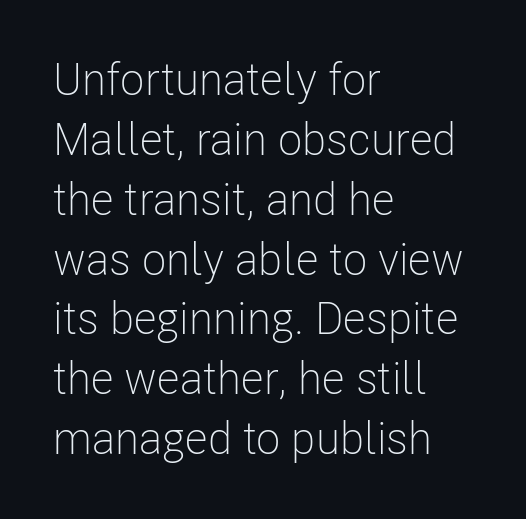
The image shows 45 px light, condensed sans-serif type, upright; set left-aligned, normal line spacing (1.33x), normal letter spacing, not underlined; low stroke contrast and a medium x-height.
